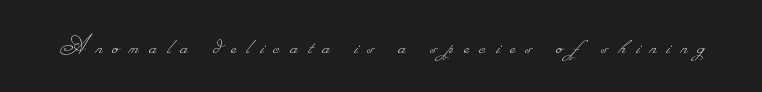
This rendering features lettering with no underline. Is the letter spacing exaggerated? Yes — the characters are pushed far apart. Here the designer chose a conventional face with non-uniform glyph widths. Stem width sits at or under what a default text font uses.
